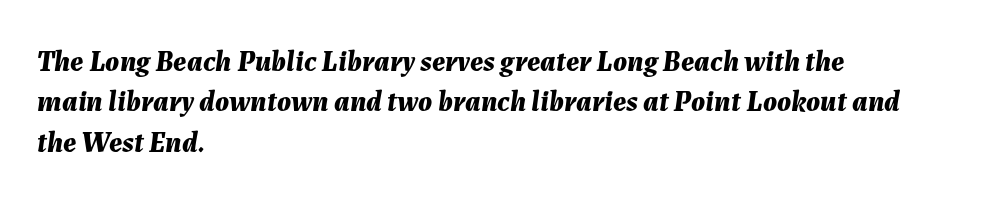
Q: Is the text bold? A: Yes.
Q: Is the text italic (slanted)? A: Yes, it leans right by about 7 degrees.
Q: Is the text underlined? A: No.
Q: How is the paragraph aligned? A: Left-aligned.
Q: Is the spacing between letters normal or unusually wide? A: Normal.
Q: Is the spacing between lines tight, normal or loose? A: Normal.
Q: Width (condensed, normal, or wide)? A: Normal.
Q: Stroke contrast? A: Medium.
Q: x-height? A: Medium.
Q: Monospaced? A: No.
